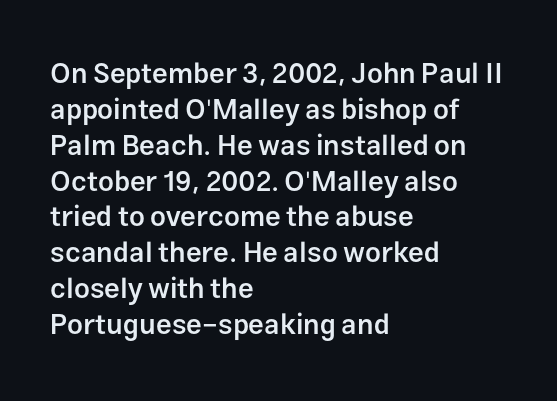
{"serif": "no", "italic": "no", "bold": "semi", "weight": "semibold", "width": "normal", "stroke_contrast": "low", "x_height": "medium", "monospaced": "no", "underline": "no", "align": "left", "line_spacing": "normal", "line_spacing_ratio": 1.28, "letter_spacing": "normal", "letter_spacing_em": 0.0, "glyph_px": 28}
